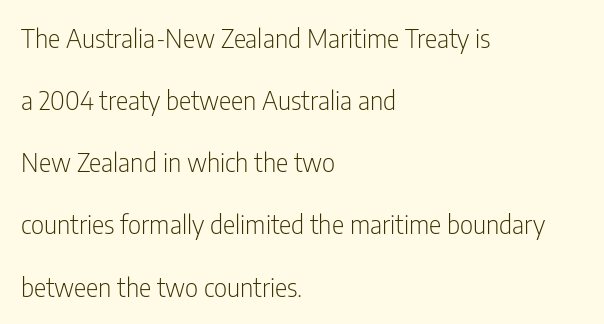
The image shows 26 px text type, upright; set left-aligned, loose line spacing (2.39x), normal letter spacing, not underlined.
